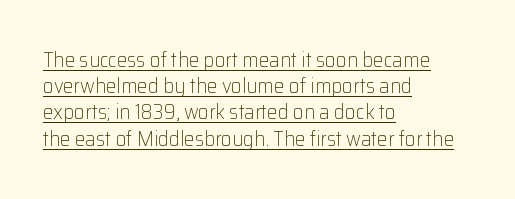
The image shows 21 px text type, upright; set left-aligned, normal line spacing (1.25x), normal letter spacing, underlined.
